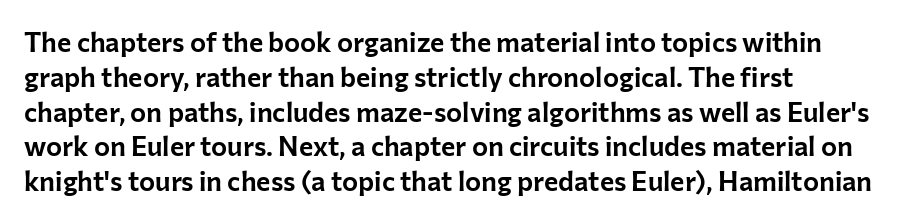
Q: Is the text italic (slanted)? A: No, it is upright.
Q: Is the text underlined? A: No.
Q: How is the paragraph aligned? A: Left-aligned.
Q: Is the spacing between letters normal or unusually wide? A: Normal.
Q: Is the spacing between lines tight, normal or loose? A: Normal.
